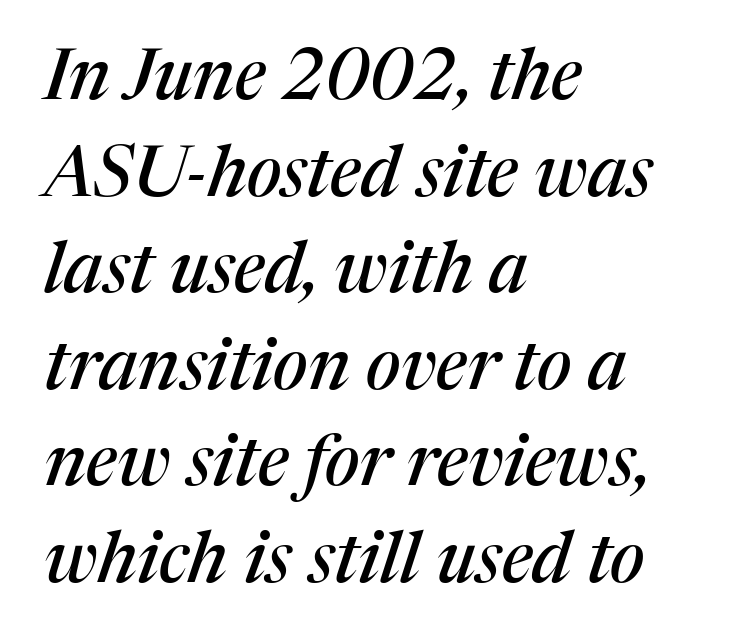
Varying glyph widths throughout — classic text-font behaviour. Characters are canted at an angle relative to the baseline's perpendicular. Classification — serif. In terms of letterspacing, this is plain default setting.
